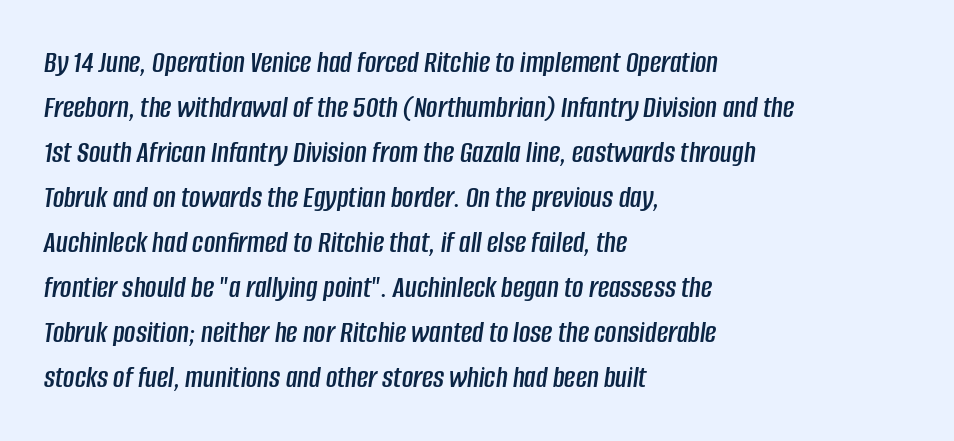
The image shows 31 px condensed type, italic (leaning right); set left-aligned, normal line spacing (1.45x), normal letter spacing, not underlined; low stroke contrast and a large x-height.
